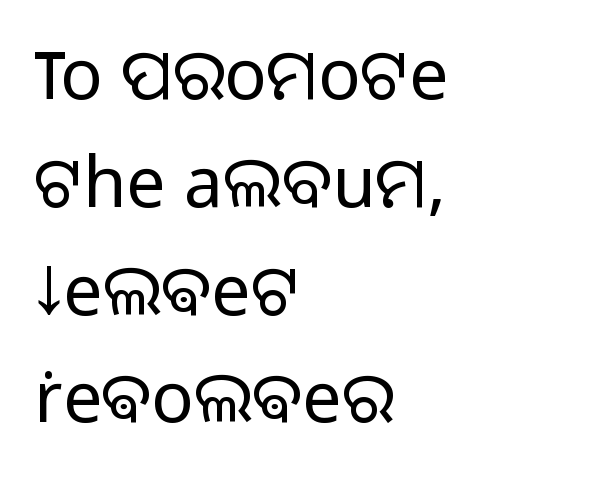
{"serif": "no", "italic": "no", "bold": "no", "weight": "light", "width": "normal", "stroke_contrast": "low", "x_height": "medium", "monospaced": "no", "underline": "no", "align": "left", "line_spacing": "normal", "line_spacing_ratio": 1.54, "letter_spacing": "normal", "letter_spacing_em": 0.0, "glyph_px": 70}
